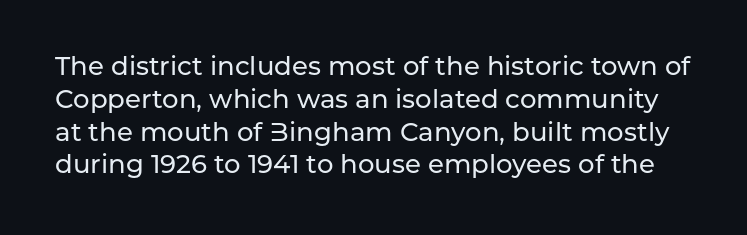
Look at the tracking — it's just the regular setting, nothing added. Posture: upright roman. Beneath every word, the page is bare. The block of text has a typical density, with ordinary space between rows.
